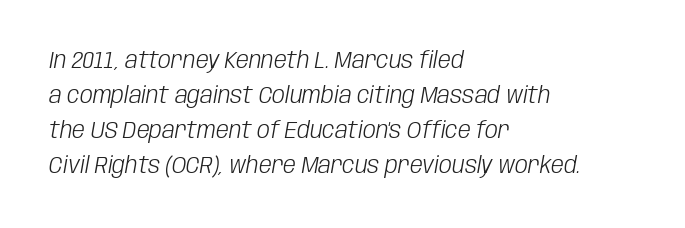
Q: Is the text bold? A: No.
Q: Is the text italic (slanted)? A: Yes, it leans right by about 10 degrees.
Q: Is the text underlined? A: No.
Q: How is the paragraph aligned? A: Left-aligned.
Q: Is the spacing between letters normal or unusually wide? A: Normal.
Q: Is the spacing between lines tight, normal or loose? A: Normal.
